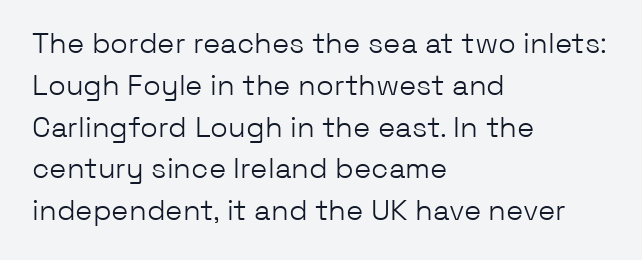
Tall strokes in this sample are plumb rather than angled. No feet cap the strokes, marking this as sans-serif type. Glance below the letters and you will spot only blank space. Every row of glyphs begins at an identical x-position on the left. The face used here is proportionally spaced, like ordinary book or web type. The letters sit at their default tracking, neither squeezed nor spread.
